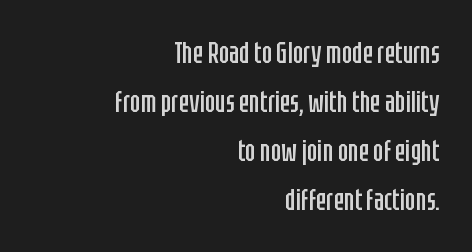
{"serif": "no", "italic": "no", "bold": "no", "weight": "regular", "width": "condensed", "stroke_contrast": "low", "x_height": "large", "monospaced": "no", "underline": "no", "align": "right", "line_spacing": "normal", "line_spacing_ratio": 1.58, "letter_spacing": "normal", "letter_spacing_em": 0.0, "glyph_px": 31}
